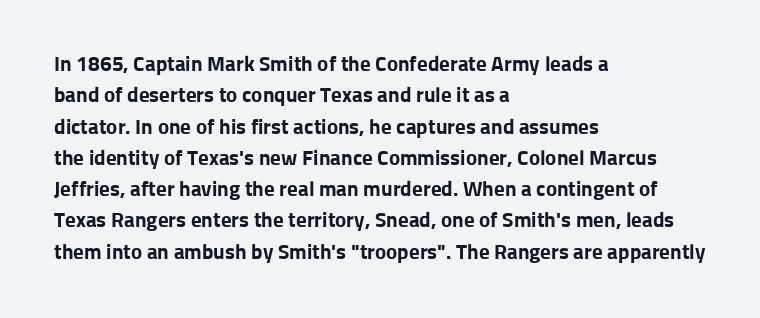
The image shows 21 px bold type, upright; set left-aligned, normal line spacing (1.49x), normal letter spacing, not underlined.
